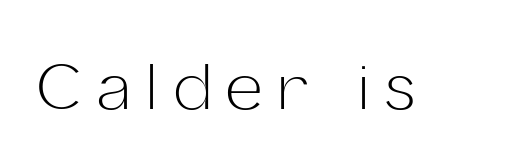
{"serif": "no", "italic": "no", "bold": "no", "weight": "light", "width": "normal", "stroke_contrast": "low", "x_height": "medium", "monospaced": "no", "underline": "no", "letter_spacing": "wide", "letter_spacing_em": 0.24, "glyph_px": 64}
